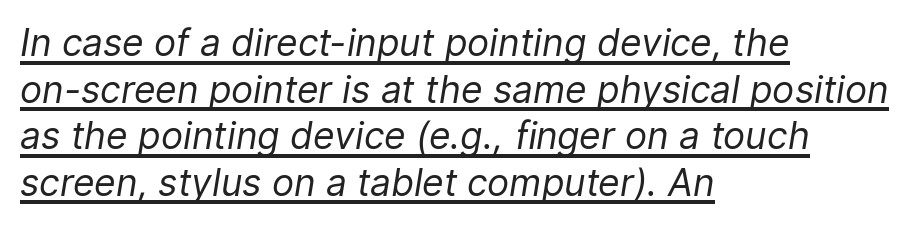
{"italic": "yes", "lean": "right", "slant_degrees": 9, "bold": "no", "weight": "regular", "width": "normal", "stroke_contrast": "low", "x_height": "medium", "monospaced": "no", "underline": "yes", "align": "left", "line_spacing": "normal", "line_spacing_ratio": 1.26, "letter_spacing": "normal", "letter_spacing_em": 0.0, "glyph_px": 37}
